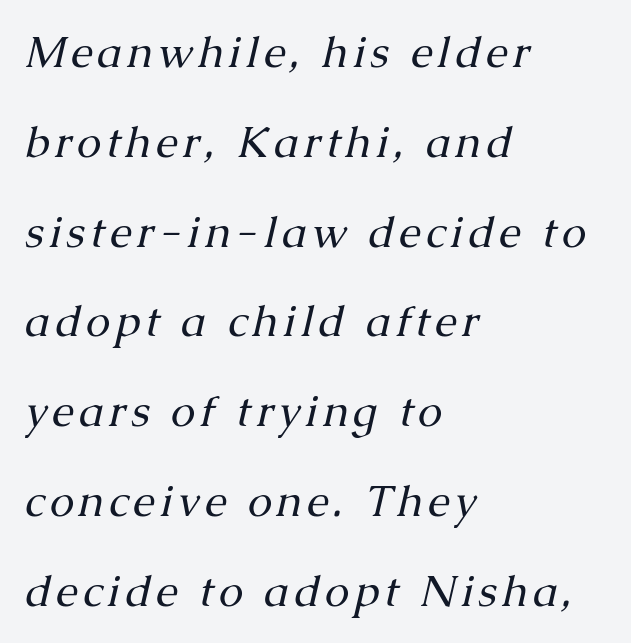
Q: Is the text bold? A: No.
Q: Is the text italic (slanted)? A: Yes, it leans right by about 13 degrees.
Q: Is the typeface a serif or a sans-serif typeface? A: Serif.
Q: Is the text underlined? A: No.
Q: How is the paragraph aligned? A: Left-aligned.
Q: Is the spacing between lines tight, normal or loose? A: Loose.
Q: Width (condensed, normal, or wide)? A: Normal.
Q: Stroke contrast? A: Medium.
Q: x-height? A: Medium.
Q: Monospaced? A: No.
